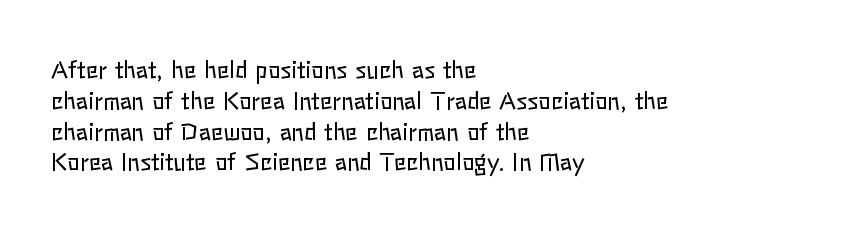
Descenders are the only things crossing below the line. The font sits on the lighter half of the weight spectrum, regular included. Does the copy run flush right? No — it runs flush left. Vertically, the passage feels balanced, rows spaced as you'd expect.
